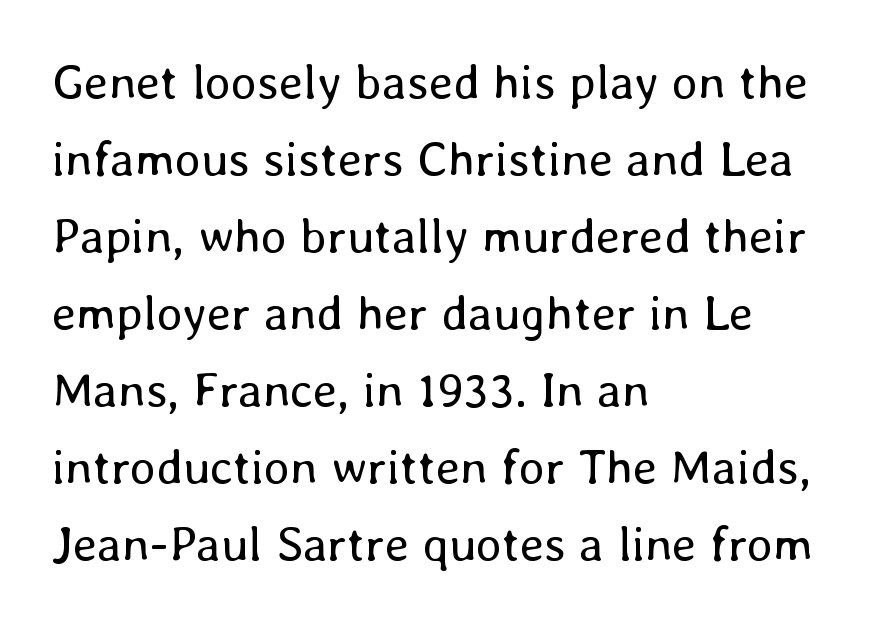
The image shows 49 px regular-weight type, upright; set left-aligned, normal line spacing (1.57x), normal letter spacing, not underlined; low stroke contrast and a medium x-height.
